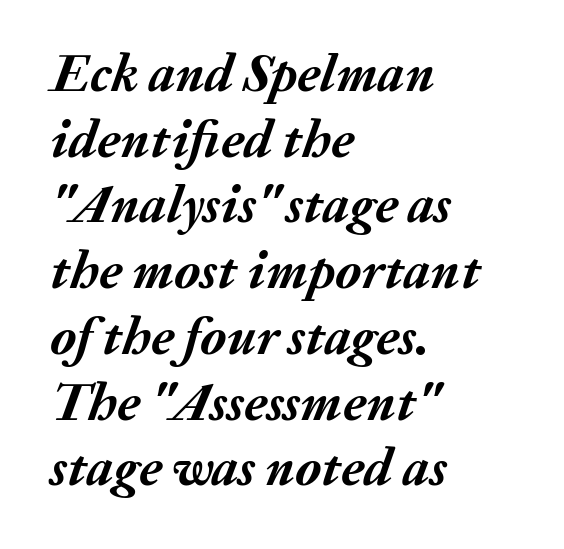
The image shows 53 px semibold type, italic (leaning right); set left-aligned, line spacing 1.24x, normal letter spacing, not underlined; medium stroke contrast and a medium x-height.
